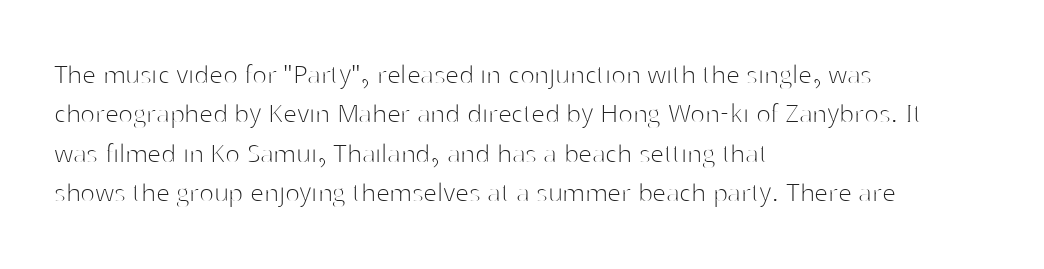
These lines are composed in type without serifs. Left-aligned paragraph, ragged on the right. The gap between lines stays unmarked. Honestly, the letter spacing is just normal — you wouldn't notice it. This reads as an unemphasized weight, regular at the heaviest. The rendering uses a moderate line-height, typical for paragraphs.
